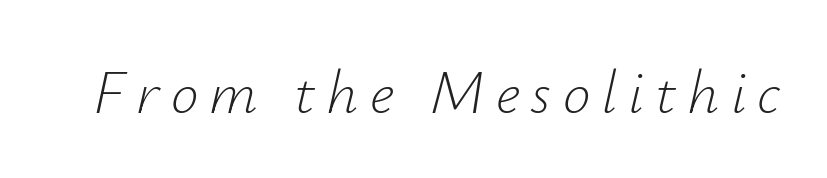
The image shows 62 px light type, italic (leaning right); set not underlined; low stroke contrast and a small x-height.
